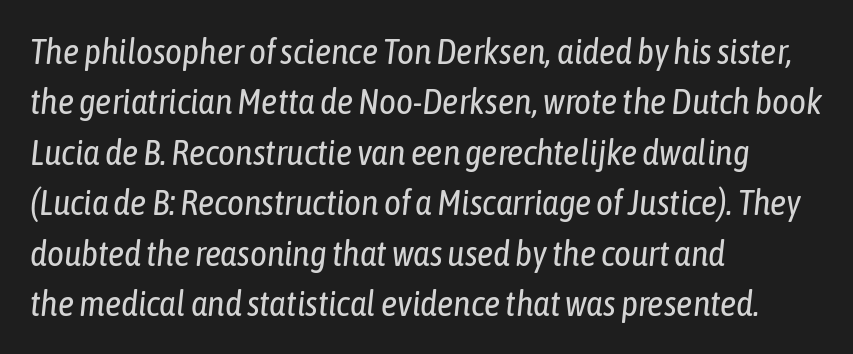
The tracking reads as untouched default to a designer's eye. The letterforms sit at book weight or below. Each letter keeps its own natural width here, so spacing adapts to shape. In CSS terms this would be text-align: left.
